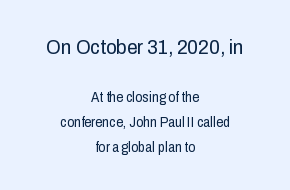
Q: Is the text bold? A: No.
Q: Is the text italic (slanted)? A: No, it is upright.
Q: Is the text underlined? A: No.
Q: How is the paragraph aligned? A: Centered.
Q: Is the spacing between letters normal or unusually wide? A: Normal.
Q: Which block of text is set in a larger size, the first (top) or the second (bottom)? A: The first (top) one.
